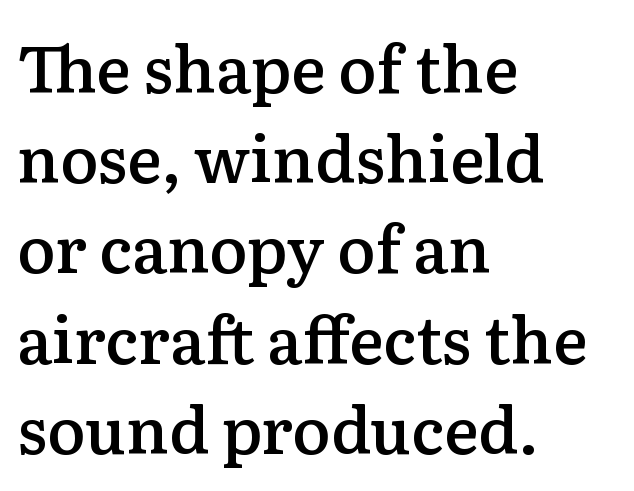
{"serif": "yes", "italic": "no", "bold": "semi", "weight": "semibold", "width": "normal", "stroke_contrast": "low", "x_height": "medium", "monospaced": "no", "underline": "no", "align": "left", "line_spacing": "normal", "line_spacing_ratio": 1.41, "letter_spacing": "normal", "letter_spacing_em": 0.0, "glyph_px": 64}
